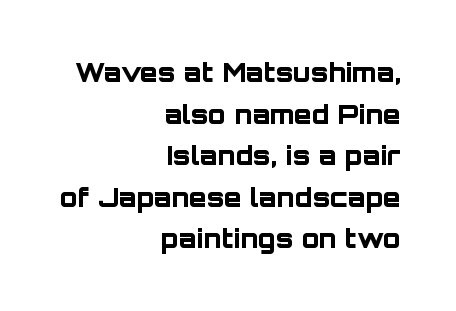
{"italic": "no", "bold": "yes", "underline": "no", "align": "right", "line_spacing": "normal", "line_spacing_ratio": 1.6, "letter_spacing": "normal", "letter_spacing_em": 0.0, "glyph_px": 26}
